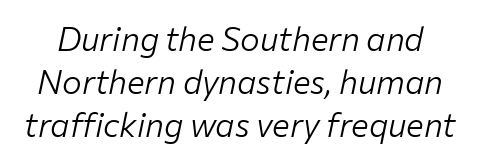
The image shows 33 px light type, italic (leaning right); set normal line spacing (1.31x), normal letter spacing, not underlined; low stroke contrast and a medium x-height.
